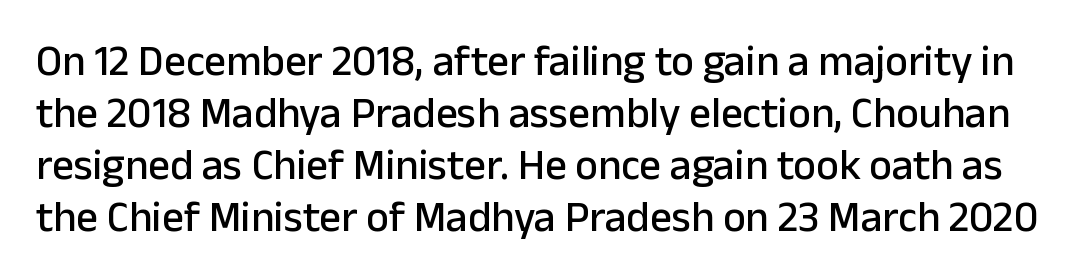
{"serif": "no", "italic": "no", "width": "normal", "stroke_contrast": "low", "x_height": "medium", "monospaced": "no", "underline": "no", "line_spacing_ratio": 1.21, "letter_spacing": "normal", "letter_spacing_em": 0.0, "glyph_px": 43}
